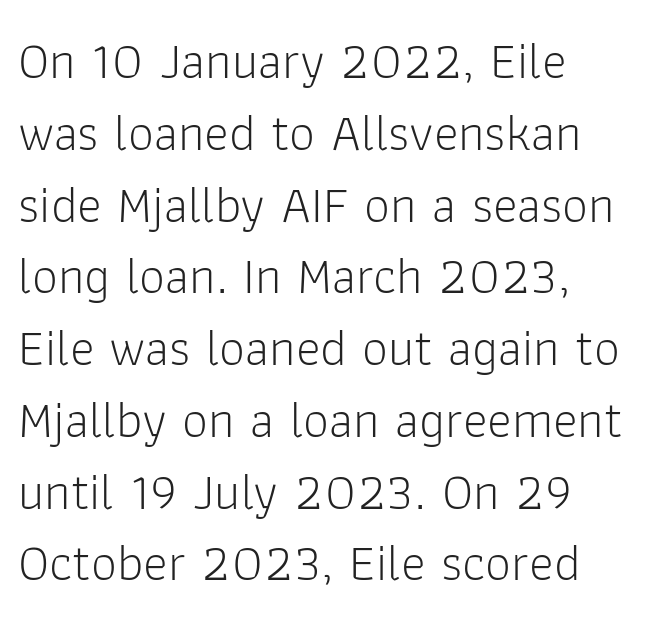
Students, observe: this is what conventionally led text looks like. Does the type have serifs? No, each stem ends abruptly. Line beginnings align vertically; line endings do not. Heaviness? Minimal to ordinary, like unemphasized prose. Each row of text sits above clean, open space.
